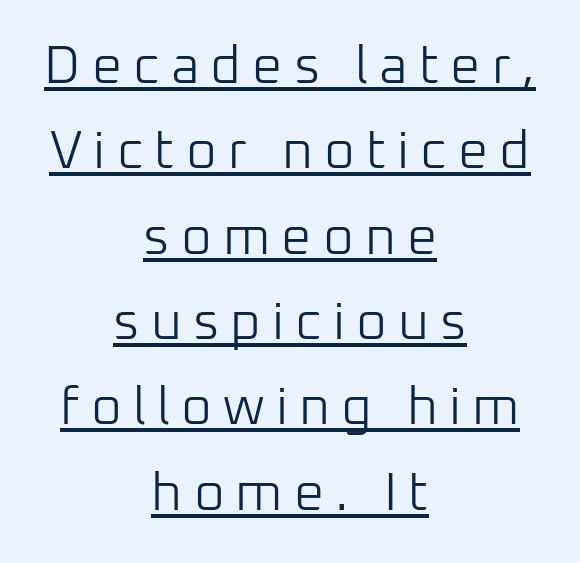
Q: Is the text bold? A: No.
Q: Is the text italic (slanted)? A: No, it is upright.
Q: Is the typeface a serif or a sans-serif typeface? A: Sans-serif.
Q: Is the text underlined? A: Yes.
Q: How is the paragraph aligned? A: Centered.
Q: Is the spacing between letters normal or unusually wide? A: Unusually wide.
Q: Is the spacing between lines tight, normal or loose? A: Normal.
Q: Width (condensed, normal, or wide)? A: Normal.
Q: Stroke contrast? A: Low.
Q: x-height? A: Medium.
Q: Monospaced? A: No.
